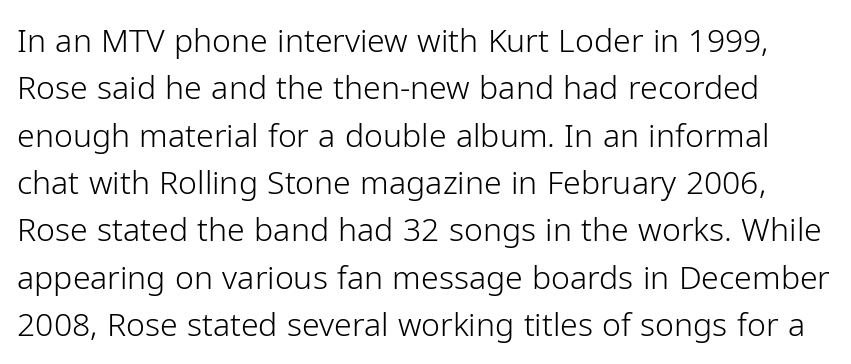
{"serif": "no", "italic": "no", "bold": "no", "weight": "light", "width": "normal", "stroke_contrast": "low", "x_height": "medium", "monospaced": "no", "underline": "no", "line_spacing": "normal", "line_spacing_ratio": 1.48, "letter_spacing": "normal", "letter_spacing_em": 0.0, "glyph_px": 32}
